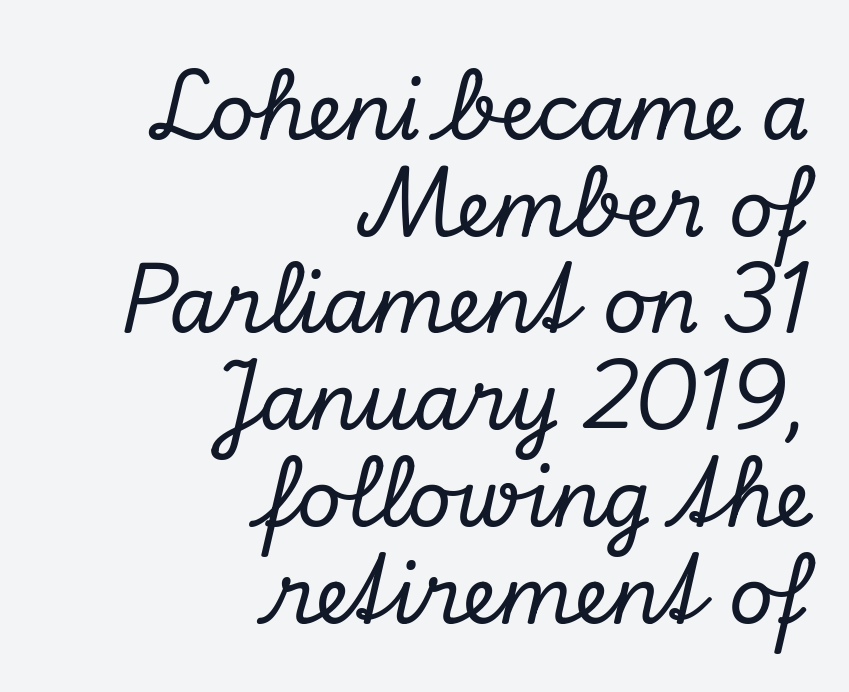
Q: Is the text italic (slanted)? A: Yes, it leans right by about 13 degrees.
Q: Is the typeface a serif or a sans-serif typeface? A: Serif.
Q: Is the text underlined? A: No.
Q: How is the paragraph aligned? A: Right-aligned.
Q: Is the spacing between letters normal or unusually wide? A: Normal.
Q: Width (condensed, normal, or wide)? A: Normal.
Q: Stroke contrast? A: Low.
Q: x-height? A: Small.
Q: Monospaced? A: No.
